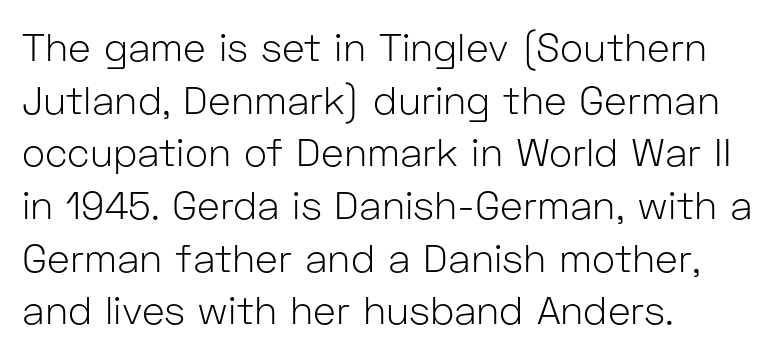
{"serif": "no", "italic": "no", "bold": "no", "weight": "light", "width": "normal", "stroke_contrast": "low", "x_height": "medium", "monospaced": "no", "underline": "no", "align": "left", "line_spacing": "normal", "line_spacing_ratio": 1.35, "letter_spacing": "normal", "letter_spacing_em": 0.0, "glyph_px": 39}
